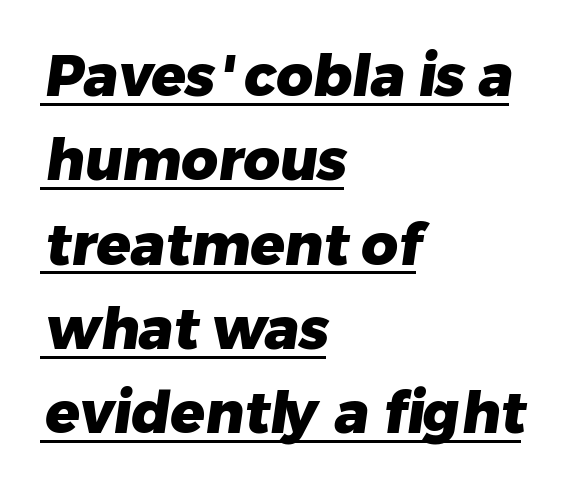
The image shows 57 px heavy sans-serif type; set left-aligned, normal line spacing (1.48x), normal letter spacing, underlined; low stroke contrast and a medium x-height.
